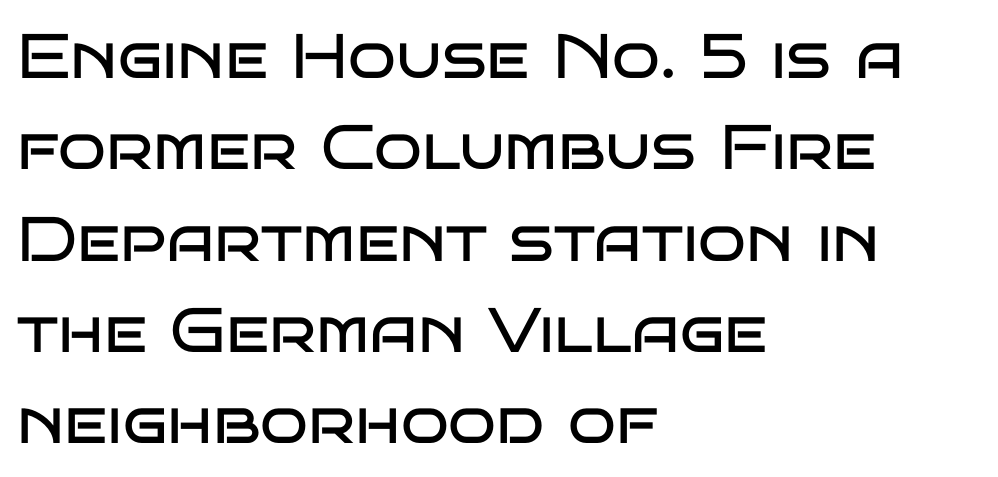
Is the block centered? No — it sits flush against the left margin. Letters rest on an invisible, unmarked baseline. This sample uses an upright cut, with every glyph sitting square on the baseline. This is not heavy type; no bold has been used.
